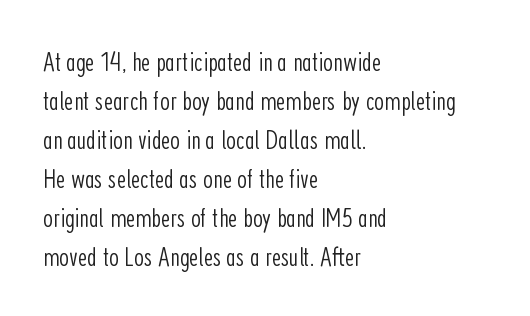
Q: Is the text bold? A: No.
Q: Is the text italic (slanted)? A: No, it is upright.
Q: Is the typeface a serif or a sans-serif typeface? A: Sans-serif.
Q: Is the text underlined? A: No.
Q: How is the paragraph aligned? A: Left-aligned.
Q: Is the spacing between letters normal or unusually wide? A: Normal.
Q: Is the spacing between lines tight, normal or loose? A: Normal.
Q: Width (condensed, normal, or wide)? A: Condensed.
Q: Stroke contrast? A: Low.
Q: x-height? A: Medium.
Q: Monospaced? A: No.
